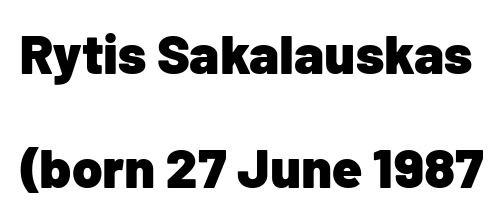
The image shows 55 px heavy sans-serif type, upright; set loose line spacing (2.08x), normal letter spacing, not underlined; low stroke contrast and a medium x-height.
